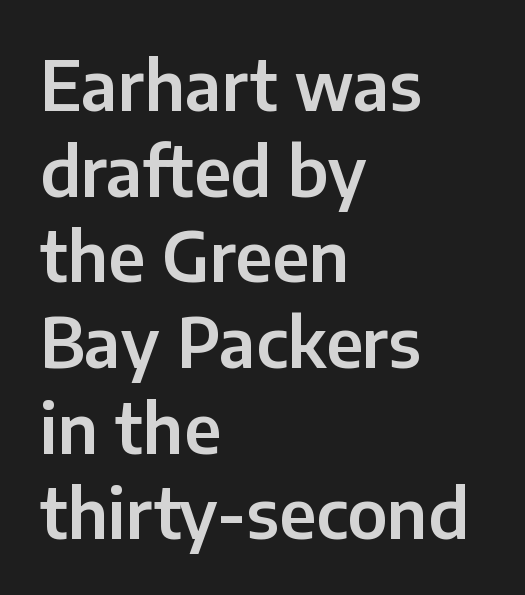
Q: Is the text italic (slanted)? A: No, it is upright.
Q: Is the typeface a serif or a sans-serif typeface? A: Sans-serif.
Q: Is the text underlined? A: No.
Q: How is the paragraph aligned? A: Left-aligned.
Q: Is the spacing between letters normal or unusually wide? A: Normal.
Q: Is the spacing between lines tight, normal or loose? A: Normal.
Q: Width (condensed, normal, or wide)? A: Normal.
Q: Stroke contrast? A: Low.
Q: x-height? A: Medium.
Q: Monospaced? A: No.
